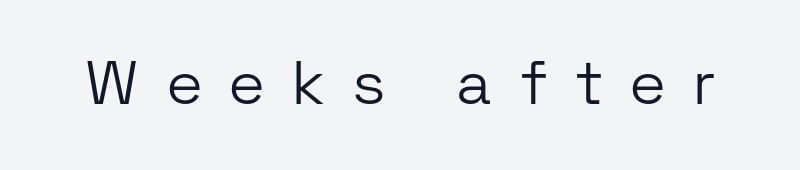
The rendering shows plain stroke endings on the letterforms — a sans-serif design. Each letter keeps its own natural width here, so spacing adapts to shape. You could only call the tracking loose — the letters float apart. Does the lettering tilt? It doesn't — this is upright.
